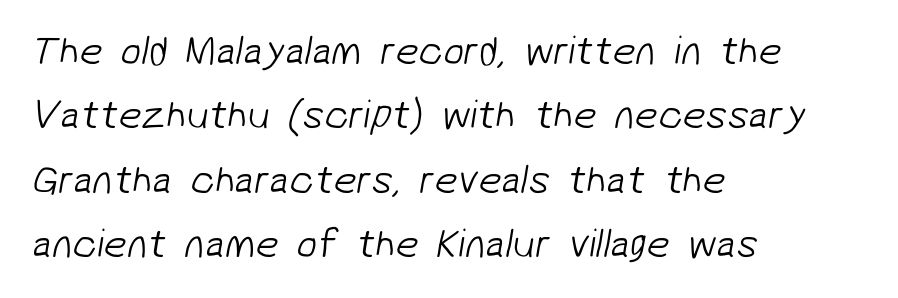
{"serif": "no", "bold": "no", "weight": "light", "width": "normal", "stroke_contrast": "low", "x_height": "medium", "monospaced": "no", "underline": "no", "align": "left", "line_spacing": "normal", "line_spacing_ratio": 1.57, "letter_spacing": "normal", "letter_spacing_em": 0.0, "glyph_px": 41}
